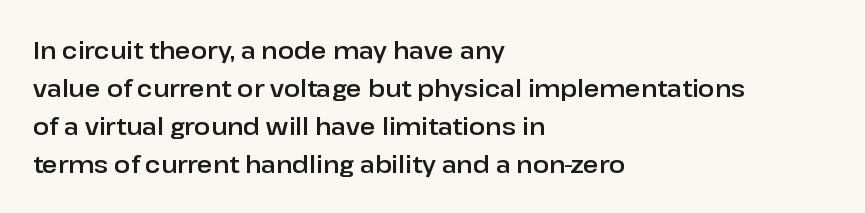
The specimen omits any rule beneath the text block's lines. Alignment: flush left. Italic? Not at all — the glyphs are vertical. The lines sit at an ordinary, default distance from one another. You could call the tracking neutral — neither tight nor loose.
